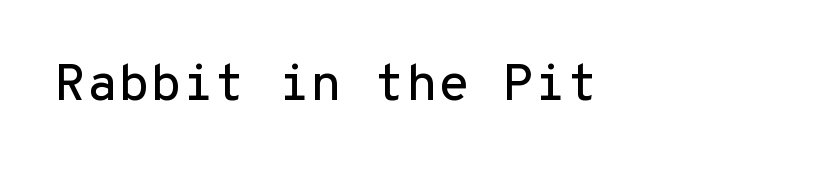
Q: Is the text italic (slanted)? A: No, it is upright.
Q: Is the typeface a serif or a sans-serif typeface? A: Sans-serif.
Q: Is the text underlined? A: No.
Q: Is the spacing between letters normal or unusually wide? A: Normal.
Q: Width (condensed, normal, or wide)? A: Normal.
Q: Stroke contrast? A: Low.
Q: x-height? A: Medium.
Q: Monospaced? A: Yes.
